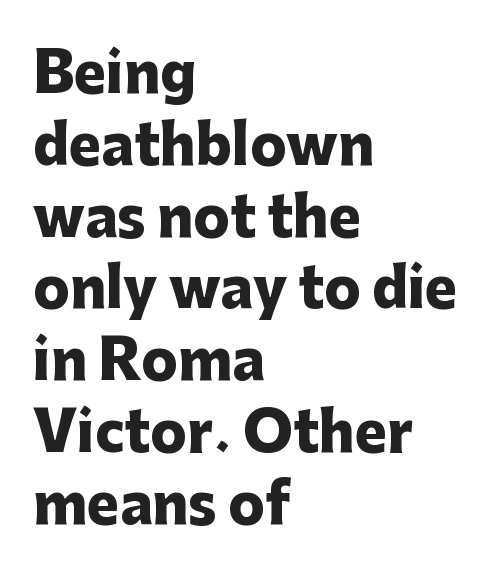
A bare baseline throughout the passage. Quick note: not italic, upright. Does the copy run flush right? No — it runs flush left. Each word holds together tightly as a unit, with standard inter-letter gaps. Regular leading.
